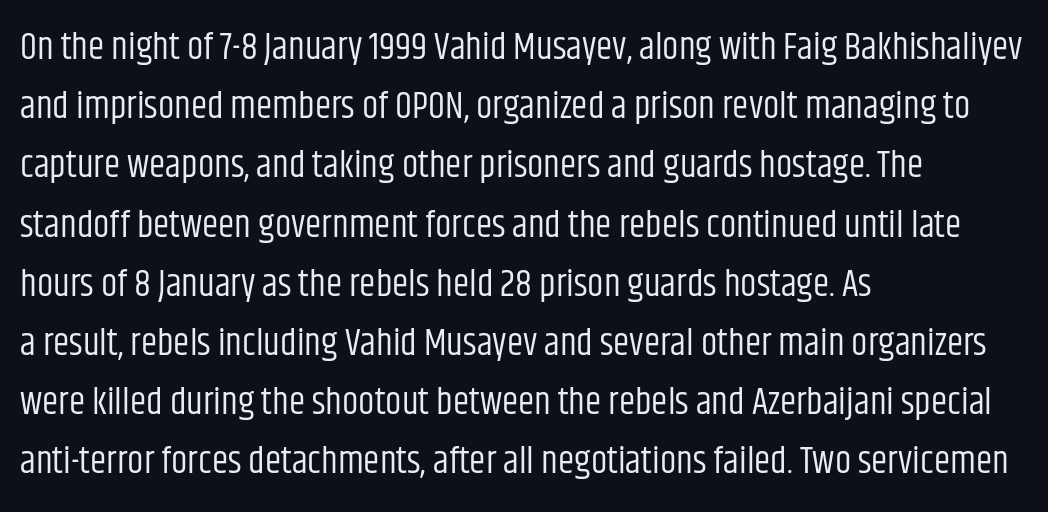
Q: Is the text bold? A: No.
Q: Is the text italic (slanted)? A: No, it is upright.
Q: Is the typeface a serif or a sans-serif typeface? A: Sans-serif.
Q: Is the text underlined? A: No.
Q: How is the paragraph aligned? A: Left-aligned.
Q: Is the spacing between letters normal or unusually wide? A: Normal.
Q: Is the spacing between lines tight, normal or loose? A: Normal.
Q: Width (condensed, normal, or wide)? A: Condensed.
Q: Stroke contrast? A: Low.
Q: x-height? A: Large.
Q: Monospaced? A: No.
